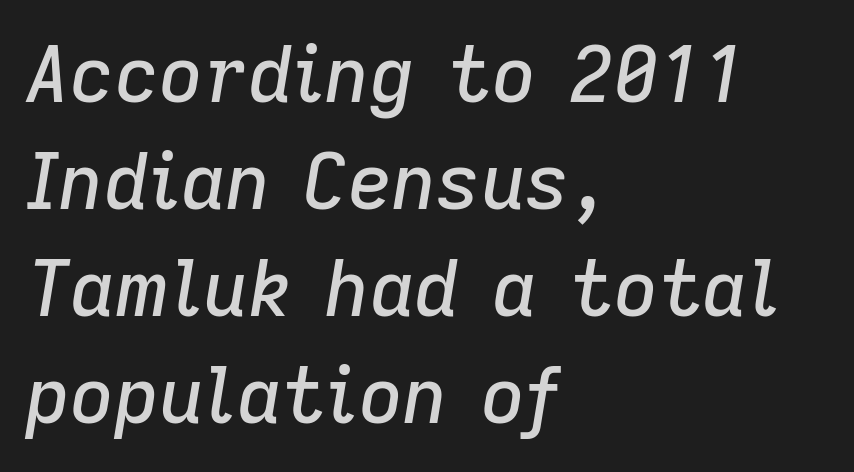
Q: Is the text italic (slanted)? A: Yes, it leans right by about 9 degrees.
Q: Is the text underlined? A: No.
Q: How is the paragraph aligned? A: Left-aligned.
Q: Is the spacing between letters normal or unusually wide? A: Normal.
Q: Is the spacing between lines tight, normal or loose? A: Normal.
Q: Width (condensed, normal, or wide)? A: Normal.
Q: Stroke contrast? A: Low.
Q: x-height? A: Medium.
Q: Monospaced? A: No.
